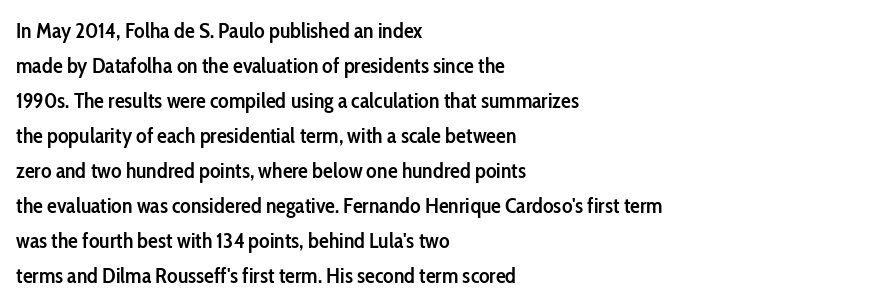
Rows of type keep a routine distance in the vertical direction. Tracking here is standard; glyphs follow each other at the usual distance. Ascenders rise straight up at ninety degrees. A fair bit of extra ink — the face is semibold, not bold.
